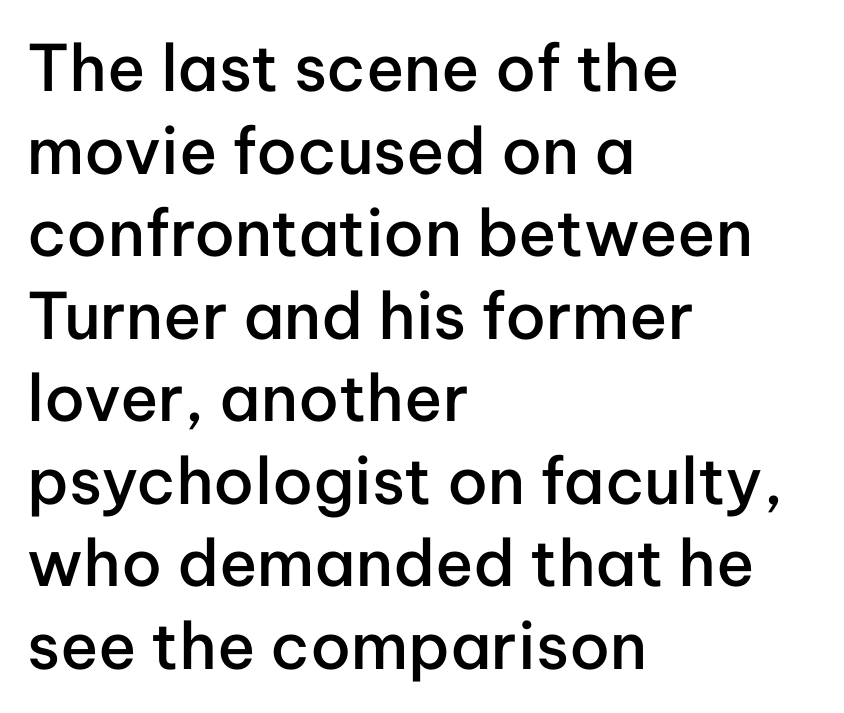
The image shows 64 px semibold sans-serif type, upright; set left-aligned, normal line spacing (1.29x), normal letter spacing, not underlined; low stroke contrast and a medium x-height.
